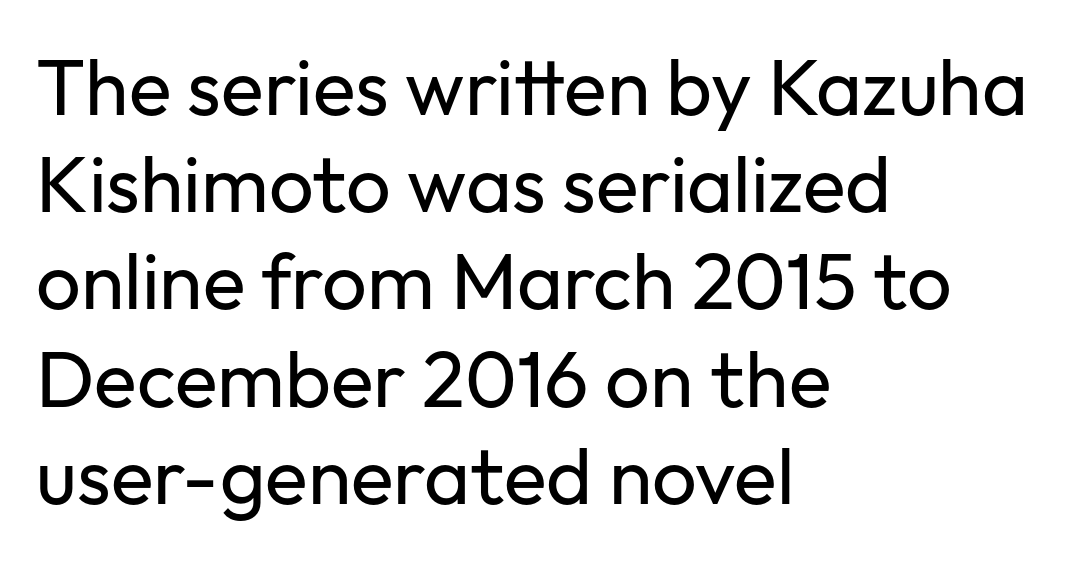
Q: Is the text bold? A: No.
Q: Is the text italic (slanted)? A: No, it is upright.
Q: Is the typeface a serif or a sans-serif typeface? A: Sans-serif.
Q: Is the text underlined? A: No.
Q: How is the paragraph aligned? A: Left-aligned.
Q: Is the spacing between letters normal or unusually wide? A: Normal.
Q: Width (condensed, normal, or wide)? A: Normal.
Q: Stroke contrast? A: Low.
Q: x-height? A: Medium.
Q: Monospaced? A: No.
